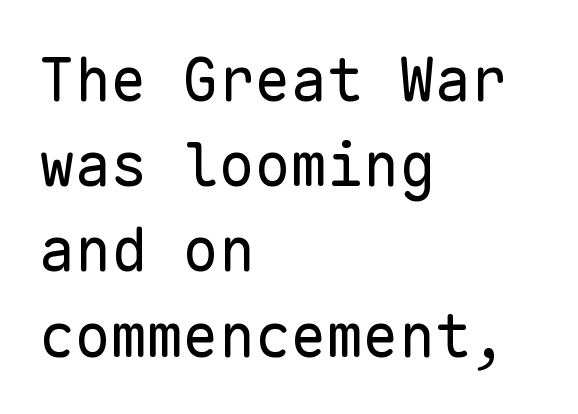
The image shows 60 px regular-weight sans-serif type, upright, monospaced; set left-aligned, normal line spacing (1.42x), normal letter spacing, not underlined; low stroke contrast and a medium x-height.
